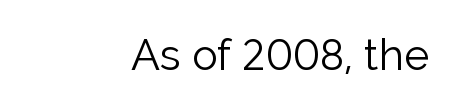
Q: Is the text bold? A: No.
Q: Is the text italic (slanted)? A: No, it is upright.
Q: Is the typeface a serif or a sans-serif typeface? A: Sans-serif.
Q: Is the text underlined? A: No.
Q: How is the paragraph aligned? A: Right-aligned.
Q: Is the spacing between letters normal or unusually wide? A: Normal.
Q: Width (condensed, normal, or wide)? A: Normal.
Q: Stroke contrast? A: Low.
Q: x-height? A: Medium.
Q: Monospaced? A: No.
